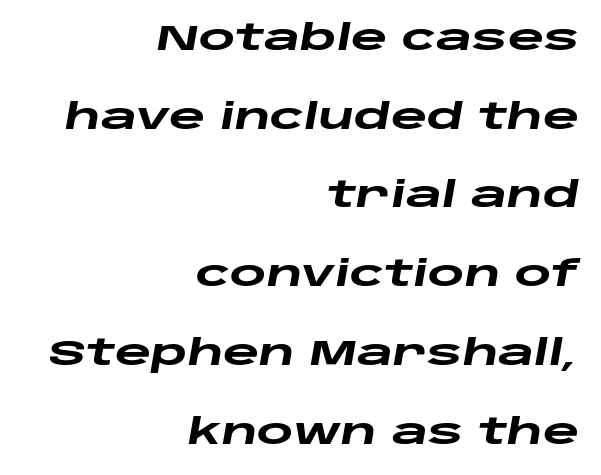
Q: Is the text bold? A: Yes.
Q: Is the text italic (slanted)? A: Yes, it leans right by about 10 degrees.
Q: Is the text underlined? A: No.
Q: How is the paragraph aligned? A: Right-aligned.
Q: Is the spacing between letters normal or unusually wide? A: Normal.
Q: Is the spacing between lines tight, normal or loose? A: Loose.
Q: Width (condensed, normal, or wide)? A: Wide.
Q: Stroke contrast? A: Low.
Q: x-height? A: Large.
Q: Monospaced? A: No.
